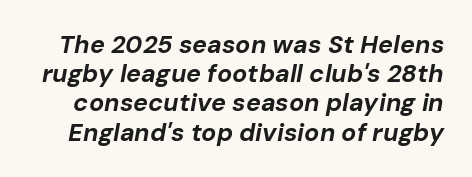
The image shows 25 px bold type, italic (leaning right); set line spacing 1.17x, normal letter spacing, not underlined.
